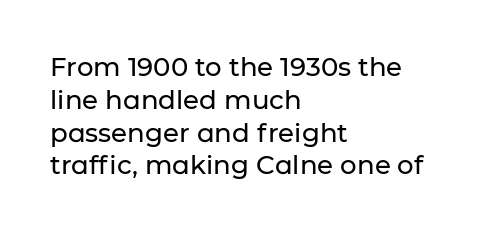
The image shows 26 px text type, upright; set left-aligned, normal line spacing (1.26x), normal letter spacing, not underlined.
